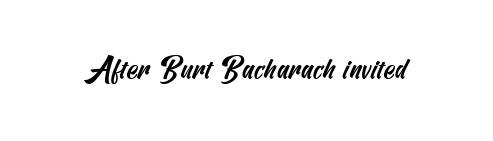
Q: Is the typeface a serif or a sans-serif typeface? A: Sans-serif.
Q: Is the text underlined? A: No.
Q: Is the spacing between letters normal or unusually wide? A: Normal.
Q: Width (condensed, normal, or wide)? A: Condensed.
Q: Stroke contrast? A: Medium.
Q: x-height? A: Small.
